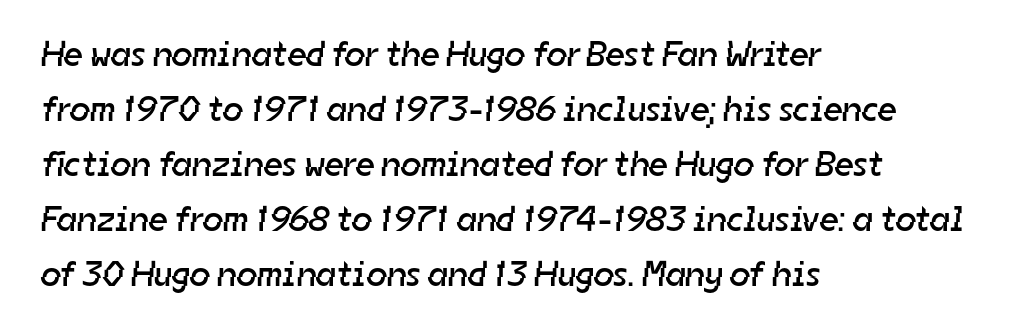
Q: Is the text bold? A: No.
Q: Is the typeface a serif or a sans-serif typeface? A: Sans-serif.
Q: Is the text underlined? A: No.
Q: How is the paragraph aligned? A: Left-aligned.
Q: Is the spacing between letters normal or unusually wide? A: Normal.
Q: Is the spacing between lines tight, normal or loose? A: Normal.
Q: Width (condensed, normal, or wide)? A: Normal.
Q: Stroke contrast? A: Low.
Q: x-height? A: Medium.
Q: Monospaced? A: No.
